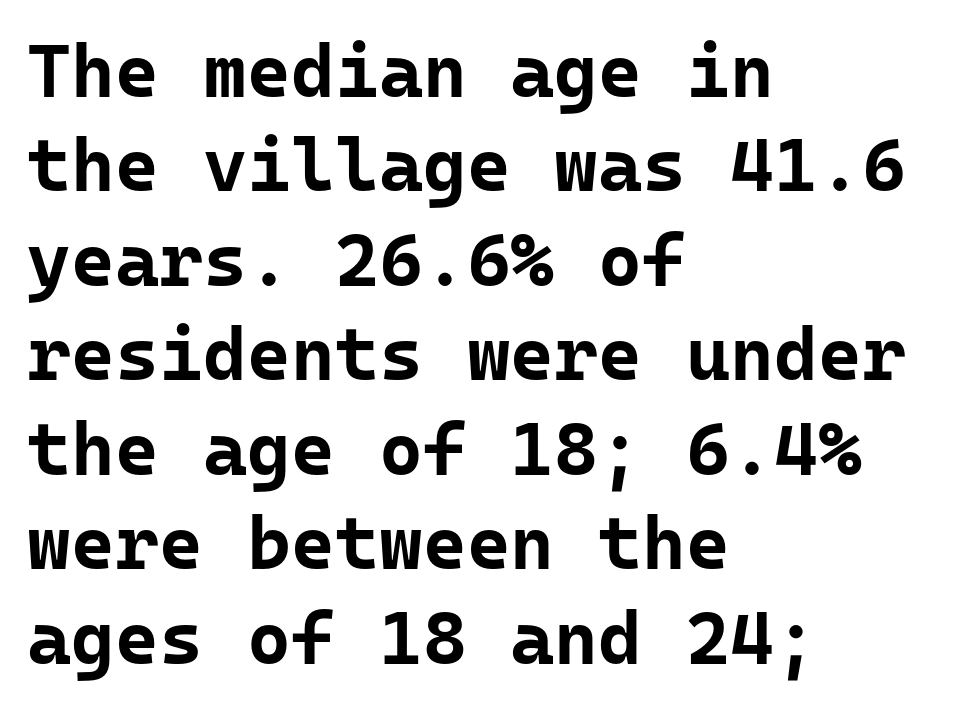
Q: Is the text bold? A: Yes.
Q: Is the text italic (slanted)? A: No, it is upright.
Q: Is the typeface a serif or a sans-serif typeface? A: Sans-serif.
Q: Is the text underlined? A: No.
Q: How is the paragraph aligned? A: Left-aligned.
Q: Is the spacing between letters normal or unusually wide? A: Normal.
Q: Is the spacing between lines tight, normal or loose? A: Normal.
Q: Width (condensed, normal, or wide)? A: Normal.
Q: Stroke contrast? A: Low.
Q: x-height? A: Medium.
Q: Monospaced? A: Yes.
